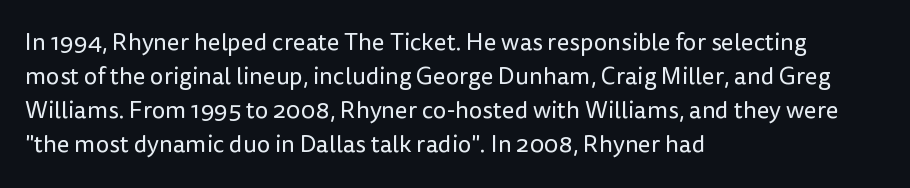
Q: Is the text bold? A: No.
Q: Is the text italic (slanted)? A: No, it is upright.
Q: Is the text underlined? A: No.
Q: How is the paragraph aligned? A: Left-aligned.
Q: Is the spacing between letters normal or unusually wide? A: Normal.
Q: Is the spacing between lines tight, normal or loose? A: Normal.
